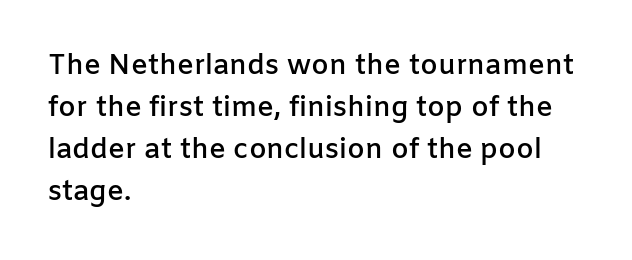
The image shows 28 px semibold sans-serif type, upright; set left-aligned, normal line spacing (1.5x), normal letter spacing, not underlined; low stroke contrast and a medium x-height.
